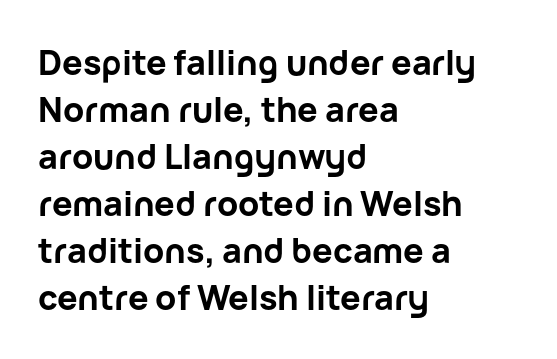
Does the weight exceed regular? Yes, all the way to bold. This sample uses plain, unmodified letter spacing. The letters carry no serifs — their stems end cleanly without finishing strokes. Here the designer chose a conventional face with non-uniform glyph widths. The type sits square on the baseline with zero lean. Teacher's note: observe the even left margin — that is flush-left alignment.
